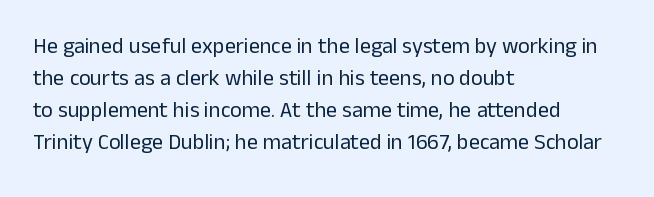
Weight: in the light-to-regular range. These lines keep a tight, regular rhythm from letter to letter. Any mark beneath the type? The region is blank. Left-aligned paragraph, ragged on the right. If you drew a line through each stem, it would be perfectly vertical. Honestly, the row spacing looks completely unremarkable.
